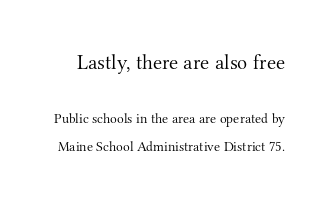
The designer gave the opening block more size than the closing block. The typesetting does not lean heavy: it is not bold. The leading is generous, giving the passage an open texture. Words appear dense and cohesive because spacing is normal.
